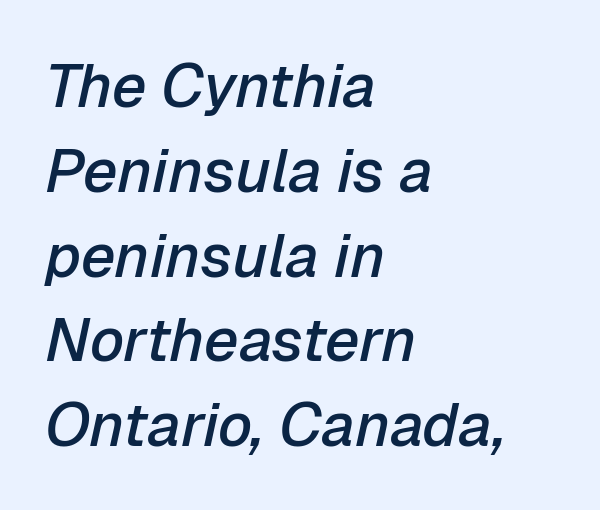
Q: Is the text bold? A: Semi-bold.
Q: Is the text italic (slanted)? A: Yes, it leans right by about 12 degrees.
Q: Is the text underlined? A: No.
Q: How is the paragraph aligned? A: Left-aligned.
Q: Is the spacing between letters normal or unusually wide? A: Normal.
Q: Is the spacing between lines tight, normal or loose? A: Normal.
Q: Width (condensed, normal, or wide)? A: Normal.
Q: Stroke contrast? A: Low.
Q: x-height? A: Medium.
Q: Monospaced? A: No.
